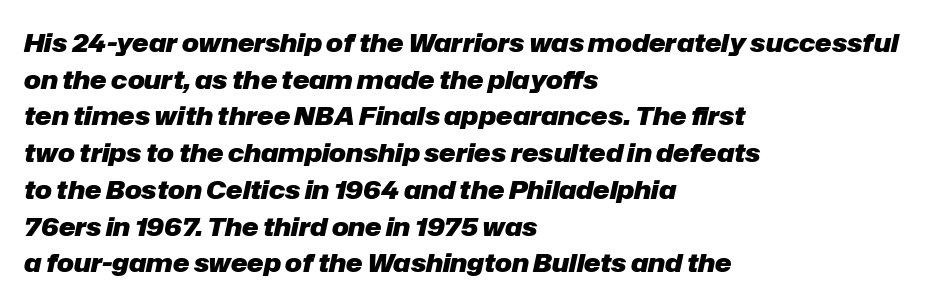
Quick note: underline off. Typeset ragged right — the left edge is the straight one. You can tell it's italic because the verticals aren't actually vertical. This rendering leaves character spacing at its baseline value.
